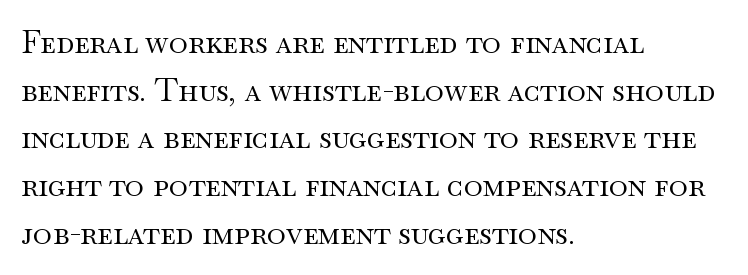
Q: Is the text bold? A: No.
Q: Is the text italic (slanted)? A: No, it is upright.
Q: Is the typeface a serif or a sans-serif typeface? A: Serif.
Q: Is the text underlined? A: No.
Q: How is the paragraph aligned? A: Left-aligned.
Q: Is the spacing between letters normal or unusually wide? A: Normal.
Q: Is the spacing between lines tight, normal or loose? A: Normal.
Q: Width (condensed, normal, or wide)? A: Wide.
Q: Stroke contrast? A: Medium.
Q: x-height? A: Small.
Q: Monospaced? A: No.
